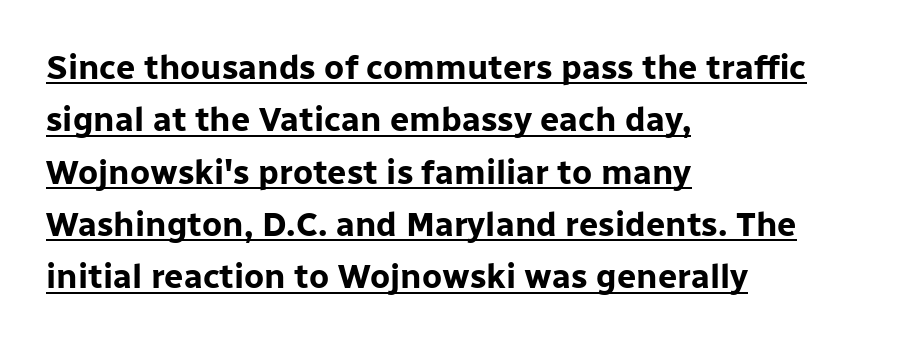
Left-aligned paragraph, ragged on the right. Regarding serifs, this sample does without them. Compared with an ordinary text face, these strokes are far heavier — a full bold. This sample has the flowing, uneven cadence of proportional lettering.
